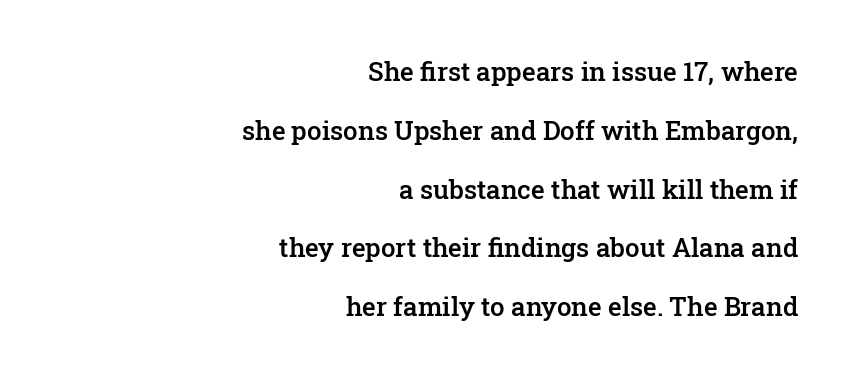
The image shows 26 px text type, upright; set right-aligned, loose line spacing (2.26x), normal letter spacing, not underlined.
